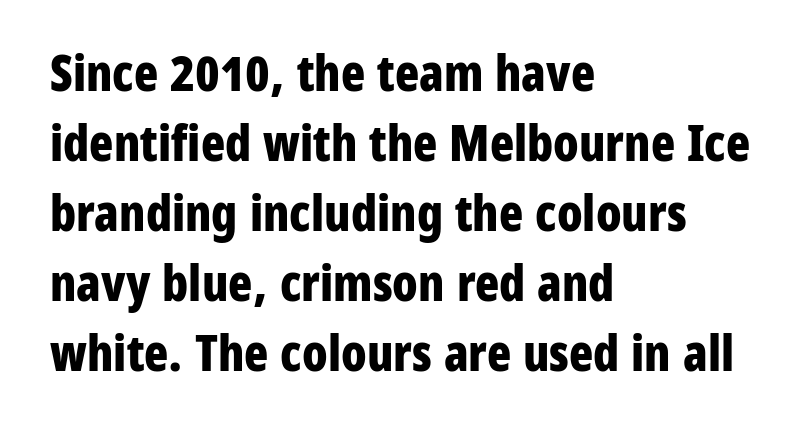
Letter spacing: default. If you drew a ruler down the left edge, every line would touch it. Underlining? Definitely not there. These lines are rendered in a variable-pitch font. In terms of leading, this rendering sits right in the middle.
